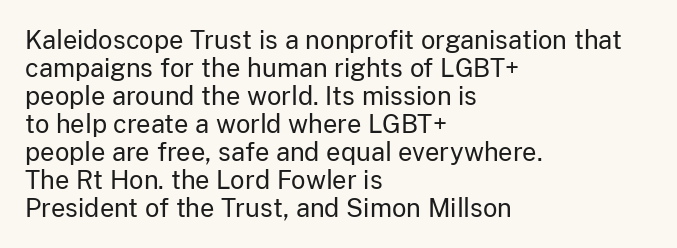
{"italic": "no", "bold": "no", "underline": "no", "align": "left", "line_spacing": "tight", "line_spacing_ratio": 1.12, "letter_spacing": "normal", "letter_spacing_em": 0.0, "glyph_px": 25}
